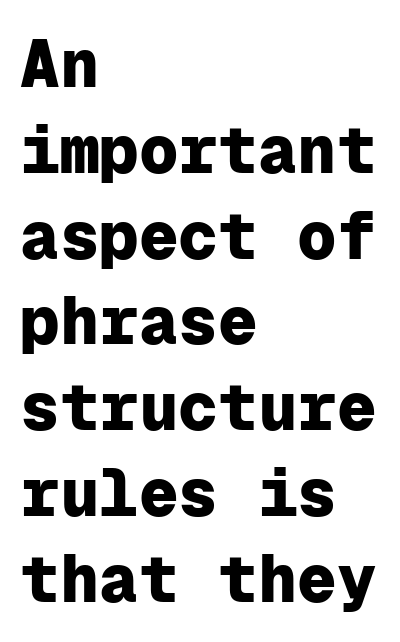
{"serif": "no", "italic": "no", "bold": "yes", "weight": "heavy", "width": "normal", "stroke_contrast": "low", "x_height": "medium", "monospaced": "yes", "underline": "no", "align": "left", "line_spacing": "normal", "line_spacing_ratio": 1.3, "letter_spacing": "normal", "letter_spacing_em": 0.0, "glyph_px": 66}
